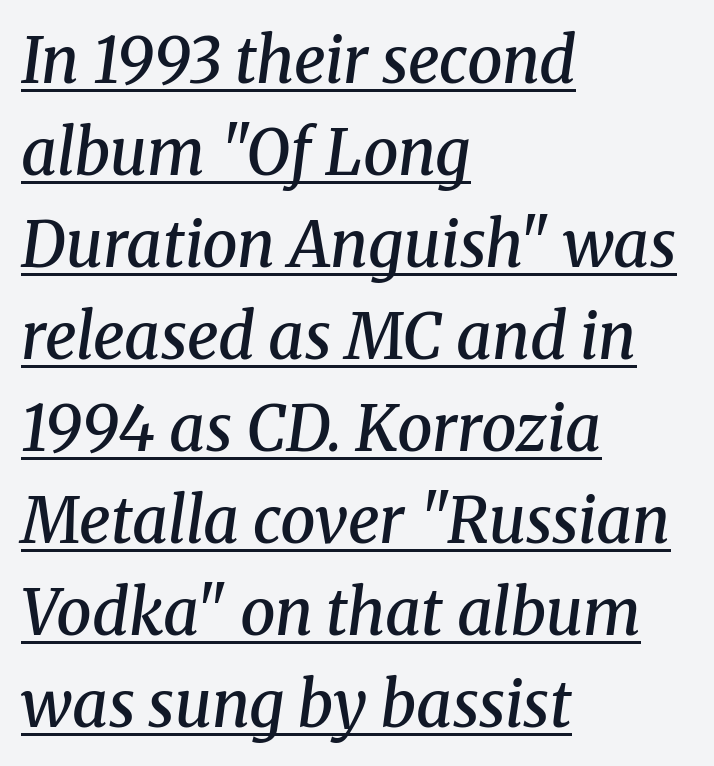
{"serif": "yes", "italic": "yes", "lean": "right", "slant_degrees": 8, "bold": "semi", "weight": "semibold", "width": "normal", "stroke_contrast": "medium", "x_height": "medium", "monospaced": "no", "underline": "yes", "align": "left", "line_spacing": "normal", "line_spacing_ratio": 1.46, "letter_spacing": "normal", "letter_spacing_em": 0.0, "glyph_px": 63}
